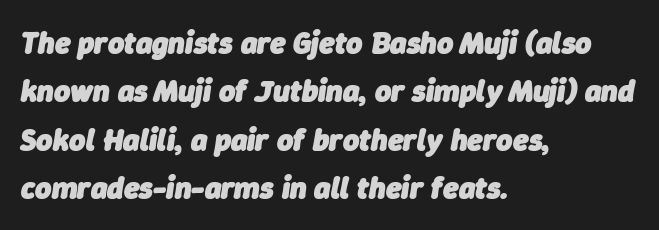
{"italic": "yes", "lean": "right", "slant_degrees": 9, "bold": "yes", "weight": "heavy", "width": "normal", "stroke_contrast": "low", "x_height": "medium", "monospaced": "no", "underline": "no", "align": "left", "line_spacing": "normal", "line_spacing_ratio": 1.56, "letter_spacing": "normal", "letter_spacing_em": 0.0, "glyph_px": 31}
